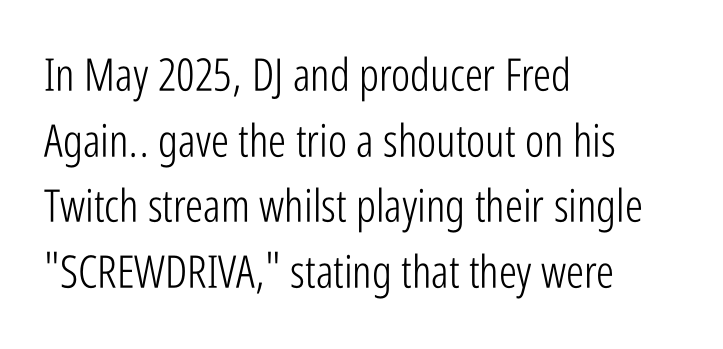
The image shows 45 px light, condensed sans-serif type, upright; set left-aligned, normal line spacing (1.46x), normal letter spacing, not underlined; low stroke contrast and a medium x-height.
